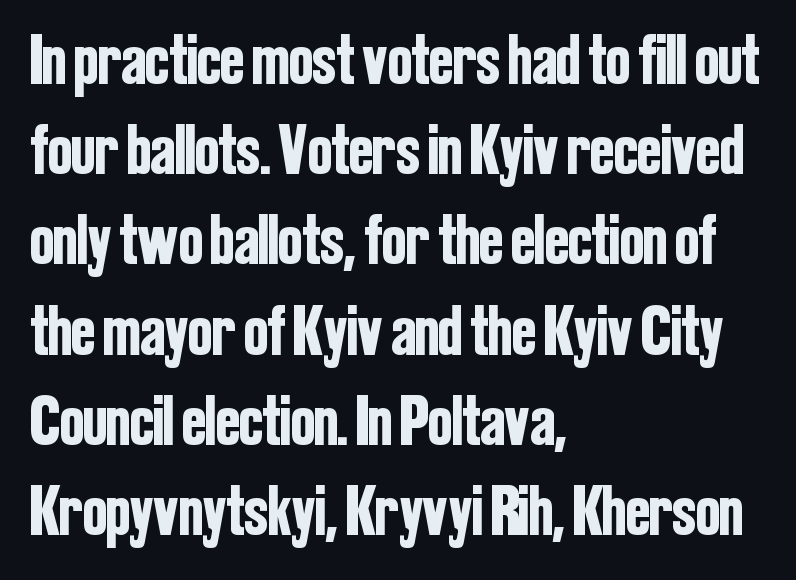
Q: Is the text italic (slanted)? A: No, it is upright.
Q: Is the typeface a serif or a sans-serif typeface? A: Sans-serif.
Q: Is the text underlined? A: No.
Q: How is the paragraph aligned? A: Left-aligned.
Q: Is the spacing between letters normal or unusually wide? A: Normal.
Q: Is the spacing between lines tight, normal or loose? A: Normal.
Q: Width (condensed, normal, or wide)? A: Condensed.
Q: Stroke contrast? A: Low.
Q: x-height? A: Medium.
Q: Monospaced? A: No.
